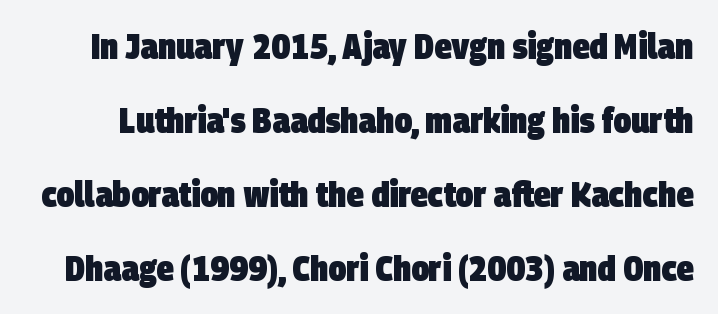
{"serif": "no", "bold": "yes", "weight": "heavy", "width": "condensed", "stroke_contrast": "low", "x_height": "large", "monospaced": "no", "underline": "no", "line_spacing": "loose", "line_spacing_ratio": 2.11, "letter_spacing": "normal", "letter_spacing_em": 0.0, "glyph_px": 35}
